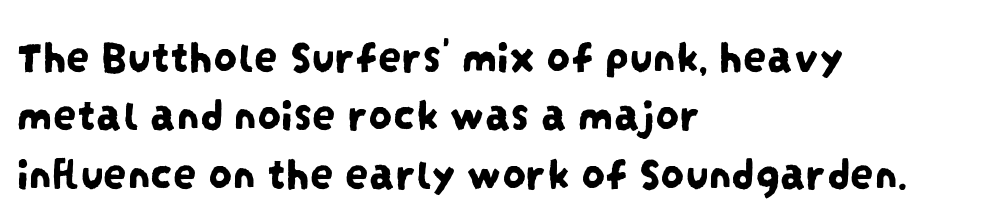
{"serif": "no", "width": "condensed", "stroke_contrast": "low", "x_height": "large", "monospaced": "no", "underline": "no", "align": "left", "line_spacing_ratio": 1.24, "letter_spacing": "normal", "letter_spacing_em": 0.0, "glyph_px": 47}
